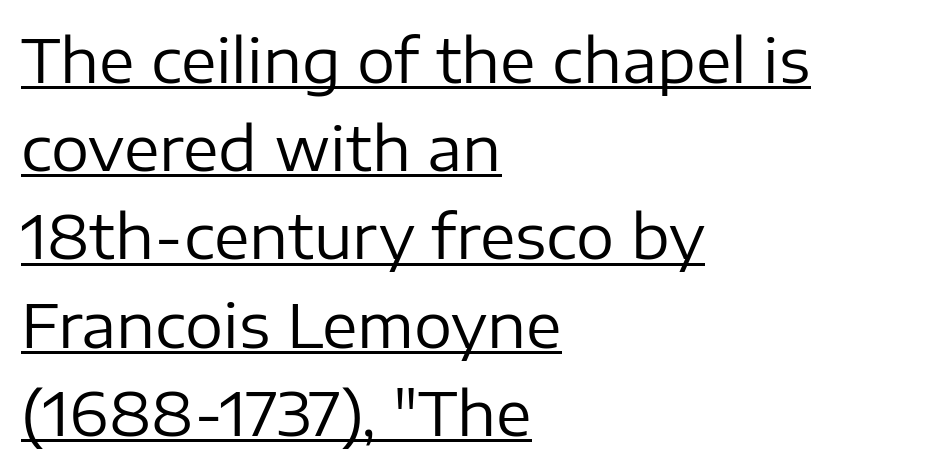
Q: Is the text bold? A: No.
Q: Is the text italic (slanted)? A: No, it is upright.
Q: Is the typeface a serif or a sans-serif typeface? A: Sans-serif.
Q: Is the text underlined? A: Yes.
Q: How is the paragraph aligned? A: Left-aligned.
Q: Is the spacing between letters normal or unusually wide? A: Normal.
Q: Is the spacing between lines tight, normal or loose? A: Normal.
Q: Width (condensed, normal, or wide)? A: Normal.
Q: Stroke contrast? A: Low.
Q: x-height? A: Medium.
Q: Monospaced? A: No.
